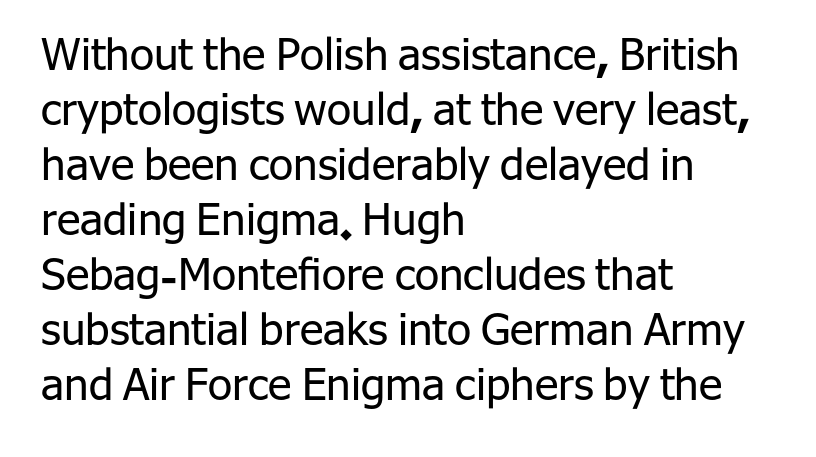
{"serif": "no", "italic": "no", "bold": "no", "weight": "regular", "width": "normal", "stroke_contrast": "low", "x_height": "medium", "monospaced": "no", "underline": "no", "align": "left", "line_spacing": "normal", "line_spacing_ratio": 1.25, "letter_spacing": "normal", "letter_spacing_em": 0.0, "glyph_px": 44}
